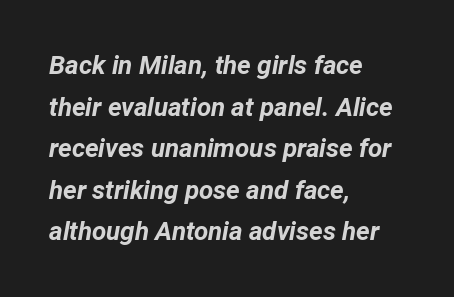
Q: Is the text bold? A: Yes.
Q: Is the text italic (slanted)? A: Yes, it leans right by about 12 degrees.
Q: Is the text underlined? A: No.
Q: How is the paragraph aligned? A: Left-aligned.
Q: Is the spacing between letters normal or unusually wide? A: Normal.
Q: Is the spacing between lines tight, normal or loose? A: Normal.
